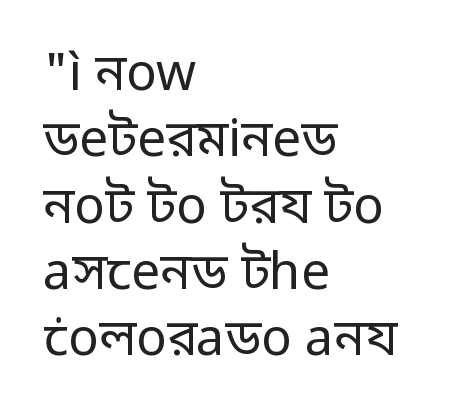
The image shows 51 px regular-weight sans-serif type, upright; set left-aligned, normal line spacing (1.3x), normal letter spacing, not underlined; low stroke contrast and a medium x-height.
